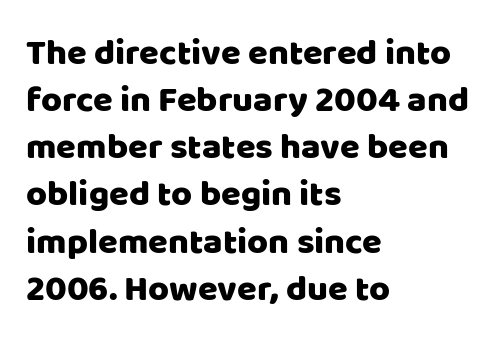
Q: Is the text italic (slanted)? A: No, it is upright.
Q: Is the typeface a serif or a sans-serif typeface? A: Sans-serif.
Q: Is the text underlined? A: No.
Q: How is the paragraph aligned? A: Left-aligned.
Q: Is the spacing between letters normal or unusually wide? A: Normal.
Q: Is the spacing between lines tight, normal or loose? A: Normal.
Q: Width (condensed, normal, or wide)? A: Normal.
Q: Stroke contrast? A: Low.
Q: x-height? A: Large.
Q: Monospaced? A: No.
